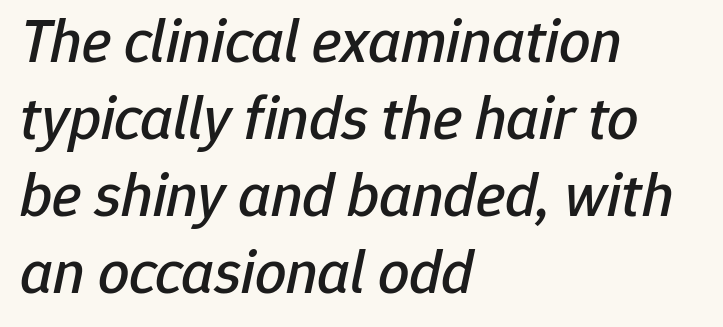
The image shows 62 px text type, italic (leaning right); set left-aligned, line spacing 1.24x, normal letter spacing, not underlined; low stroke contrast and a medium x-height.
